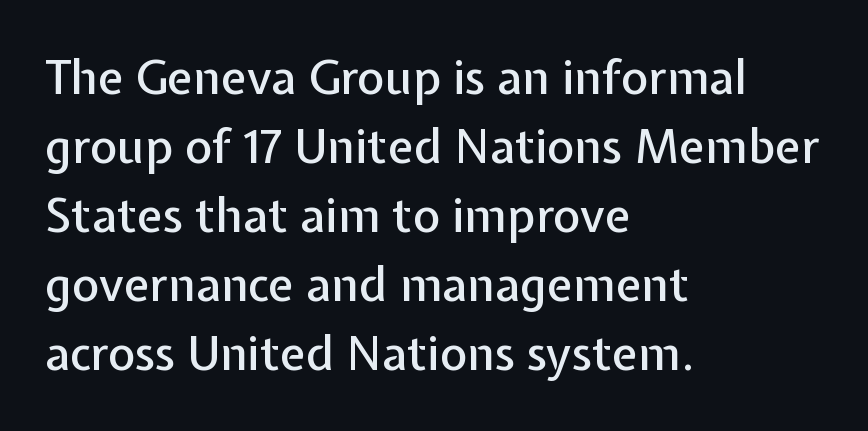
{"serif": "no", "italic": "no", "width": "normal", "stroke_contrast": "low", "x_height": "medium", "monospaced": "no", "underline": "no", "align": "left", "line_spacing": "normal", "line_spacing_ratio": 1.47, "letter_spacing": "normal", "letter_spacing_em": 0.0, "glyph_px": 47}
